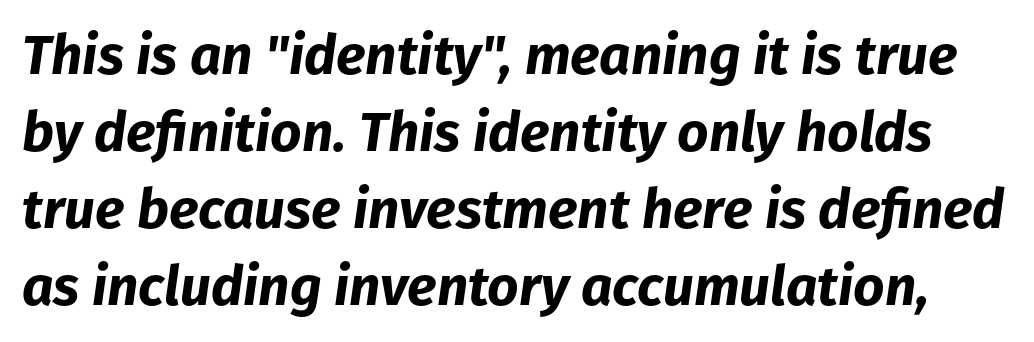
The image shows 55 px bold type, italic (leaning right); set normal line spacing (1.4x), normal letter spacing, not underlined; low stroke contrast and a medium x-height.
